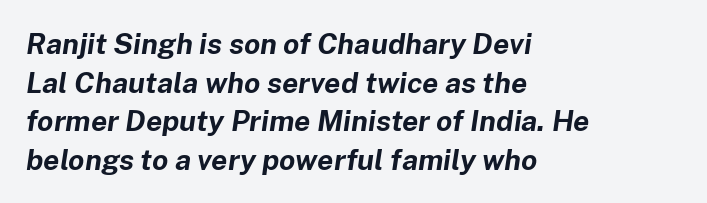
These lines sit exactly where default settings would place them. A bare baseline throughout the passage. Every row of glyphs begins at an identical x-position on the left. In terms of posture, this sample is oblique. Pretty heavy lettering here — definitely bold. These lines are rendered in a variable-pitch font.
